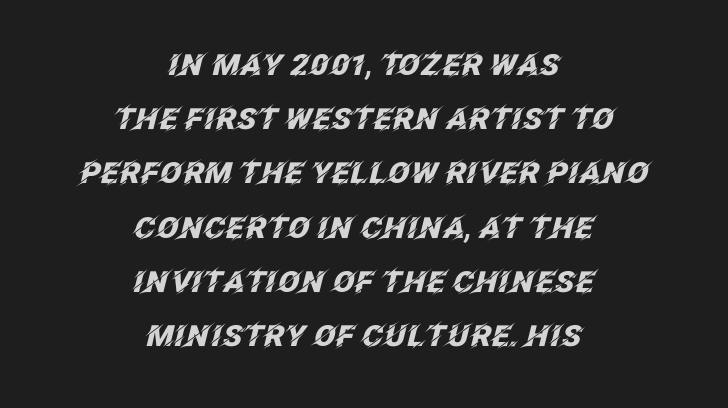
The image shows 29 px heavy type, italic (leaning right); set centered, line spacing 1.87x, normal letter spacing, not underlined; low stroke contrast and a large x-height.
